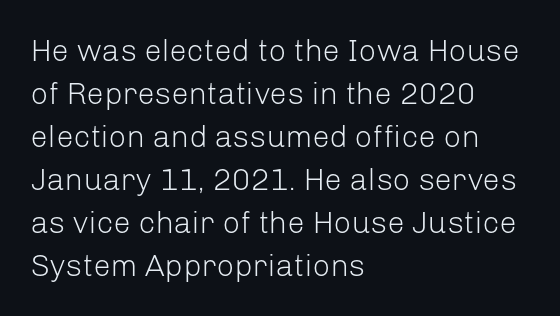
The image shows 31 px light sans-serif type, upright; set left-aligned, normal line spacing (1.39x), normal letter spacing, not underlined; low stroke contrast and a medium x-height.
